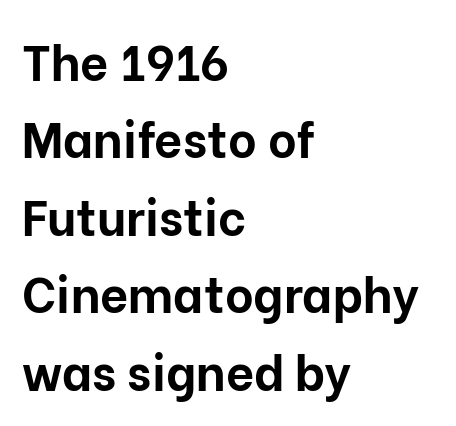
The image shows 49 px bold sans-serif type, upright; set left-aligned, normal line spacing (1.58x), normal letter spacing, not underlined; low stroke contrast and a medium x-height.
